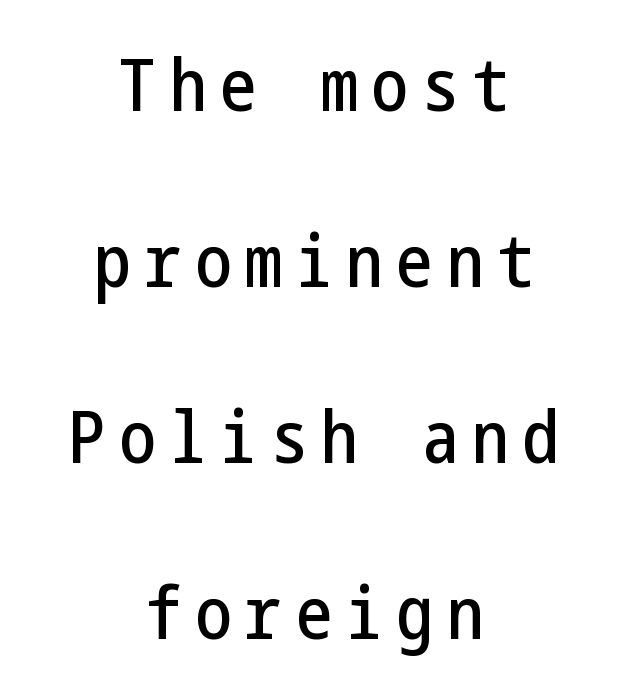
The image shows 73 px condensed sans-serif type, upright; set centered, loose line spacing (2.41x), not underlined; low stroke contrast and a medium x-height.
